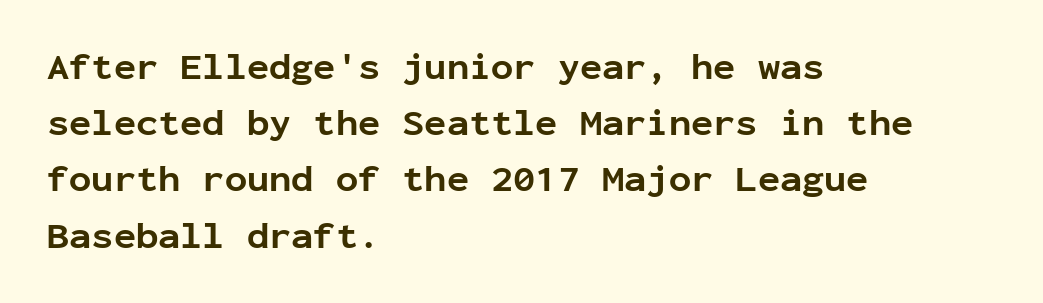
Q: Is the text bold? A: Yes.
Q: Is the text italic (slanted)? A: No, it is upright.
Q: Is the typeface a serif or a sans-serif typeface? A: Sans-serif.
Q: Is the text underlined? A: No.
Q: How is the paragraph aligned? A: Left-aligned.
Q: Is the spacing between letters normal or unusually wide? A: Normal.
Q: Is the spacing between lines tight, normal or loose? A: Normal.
Q: Width (condensed, normal, or wide)? A: Normal.
Q: Stroke contrast? A: Low.
Q: x-height? A: Medium.
Q: Monospaced? A: Yes.
